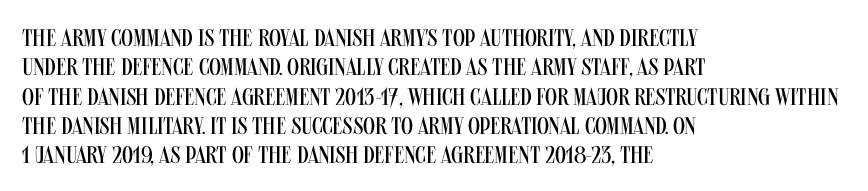
The image shows 24 px text type, upright; set left-aligned, line spacing 1.22x, normal letter spacing, not underlined.
